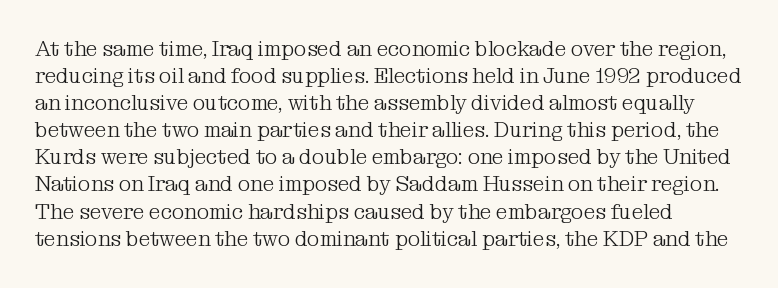
Q: Is the text bold? A: No.
Q: Is the text italic (slanted)? A: No, it is upright.
Q: Is the text underlined? A: No.
Q: Is the spacing between letters normal or unusually wide? A: Normal.
Q: Is the spacing between lines tight, normal or loose? A: Normal.
